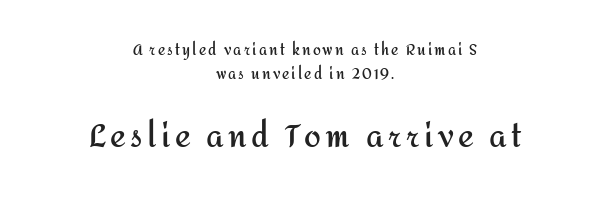
Q: Is the text bold? A: Yes.
Q: Is the text italic (slanted)? A: No, it is upright.
Q: Is the typeface a serif or a sans-serif typeface? A: Sans-serif.
Q: Is the text underlined? A: No.
Q: How is the paragraph aligned? A: Centered.
Q: Is the spacing between lines tight, normal or loose? A: Normal.
Q: Which block of text is set in a larger size, the first (top) or the second (bottom)? A: The second (bottom) one.
Q: Width (condensed, normal, or wide)? A: Normal.
Q: Stroke contrast? A: Medium.
Q: x-height? A: Medium.
Q: Monospaced? A: No.
